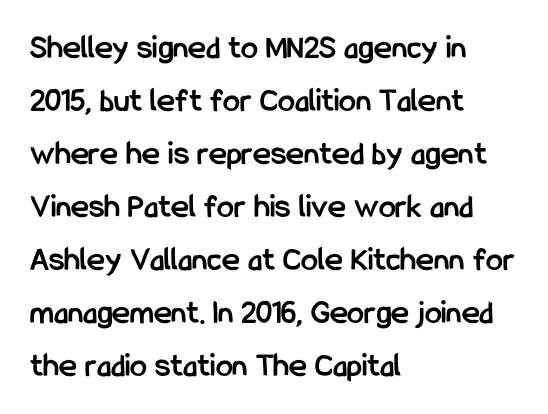
What stands out about the letter spacing? Nothing — it is the standard amount. A typesetter would call this proportional, since set widths differ per character. Is the block centered? No — it sits flush against the left margin. The font family rendered here belongs to the sans-serif group.
